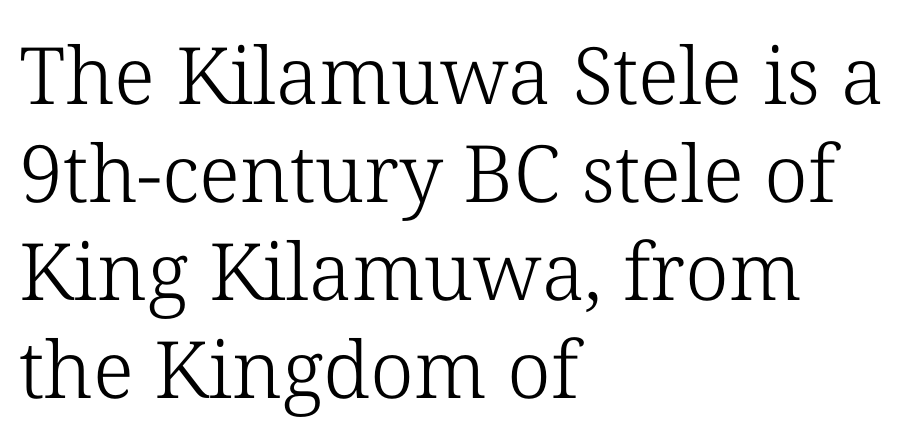
{"serif": "yes", "italic": "no", "bold": "no", "weight": "light", "width": "normal", "stroke_contrast": "low", "x_height": "medium", "monospaced": "no", "underline": "no", "align": "left", "line_spacing_ratio": 1.24, "letter_spacing": "normal", "letter_spacing_em": 0.0, "glyph_px": 79}
